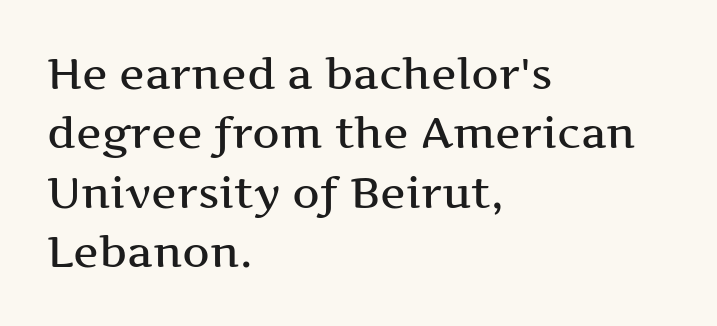
Q: Is the text italic (slanted)? A: No, it is upright.
Q: Is the typeface a serif or a sans-serif typeface? A: Serif.
Q: Is the text underlined? A: No.
Q: How is the paragraph aligned? A: Left-aligned.
Q: Is the spacing between letters normal or unusually wide? A: Normal.
Q: Is the spacing between lines tight, normal or loose? A: Normal.
Q: Width (condensed, normal, or wide)? A: Wide.
Q: Stroke contrast? A: Medium.
Q: x-height? A: Medium.
Q: Monospaced? A: No.
